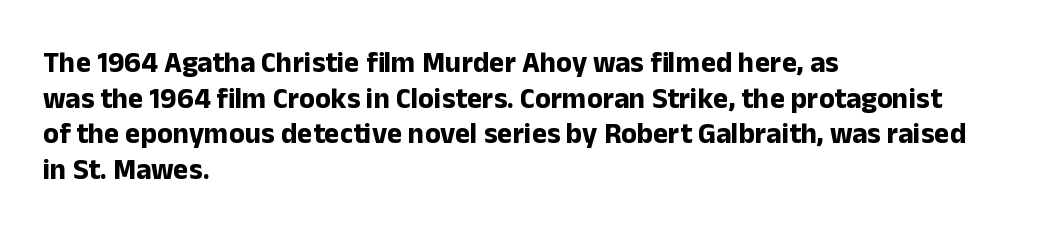
{"serif": "no", "italic": "no", "bold": "yes", "weight": "bold", "width": "normal", "stroke_contrast": "low", "x_height": "medium", "monospaced": "no", "underline": "no", "align": "left", "line_spacing_ratio": 1.23, "letter_spacing": "normal", "letter_spacing_em": 0.0, "glyph_px": 29}
